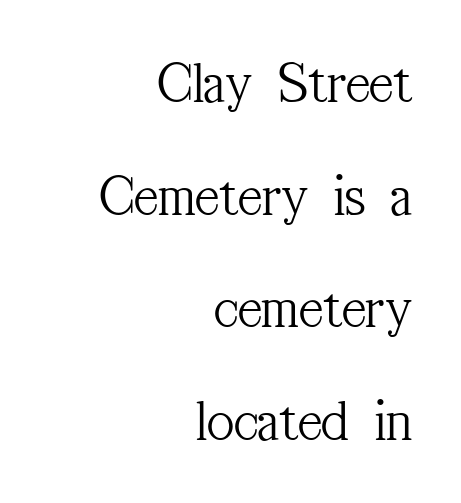
{"serif": "yes", "italic": "no", "bold": "no", "weight": "light", "width": "condensed", "stroke_contrast": "medium", "x_height": "medium", "monospaced": "no", "underline": "no", "align": "right", "line_spacing": "loose", "line_spacing_ratio": 1.91, "letter_spacing": "normal", "letter_spacing_em": 0.0, "glyph_px": 59}
